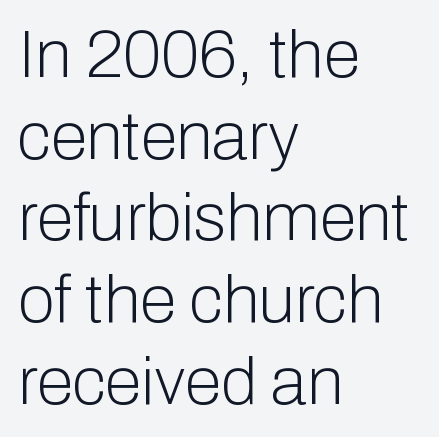
Q: Is the text bold? A: No.
Q: Is the text italic (slanted)? A: No, it is upright.
Q: Is the typeface a serif or a sans-serif typeface? A: Sans-serif.
Q: Is the text underlined? A: No.
Q: How is the paragraph aligned? A: Left-aligned.
Q: Is the spacing between letters normal or unusually wide? A: Normal.
Q: Width (condensed, normal, or wide)? A: Normal.
Q: Stroke contrast? A: Low.
Q: x-height? A: Medium.
Q: Monospaced? A: No.
